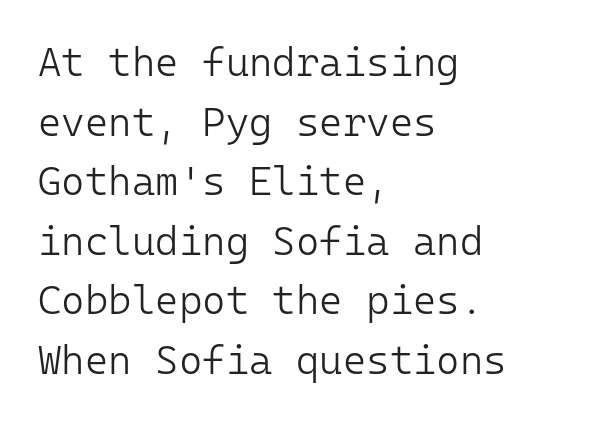
Q: Is the text bold? A: No.
Q: Is the text italic (slanted)? A: No, it is upright.
Q: Is the typeface a serif or a sans-serif typeface? A: Sans-serif.
Q: Is the text underlined? A: No.
Q: How is the paragraph aligned? A: Left-aligned.
Q: Is the spacing between letters normal or unusually wide? A: Normal.
Q: Is the spacing between lines tight, normal or loose? A: Normal.
Q: Width (condensed, normal, or wide)? A: Normal.
Q: Stroke contrast? A: Low.
Q: x-height? A: Medium.
Q: Monospaced? A: Yes.
